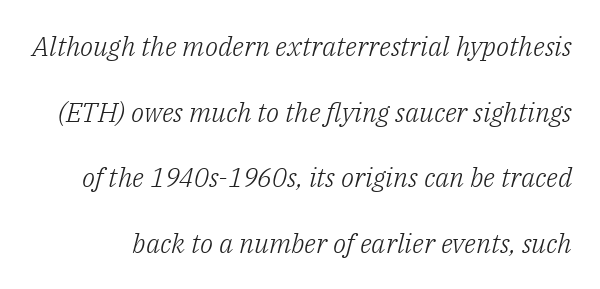
The image shows 27 px text type, italic (leaning right); set loose line spacing (2.43x), normal letter spacing, not underlined.
